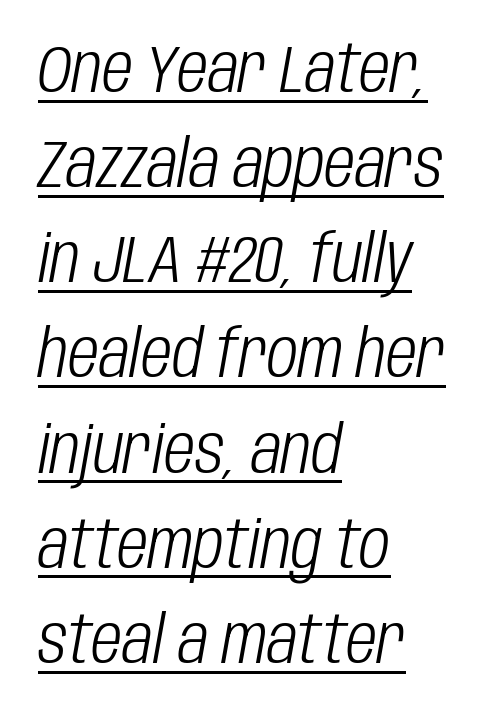
Decoration check: the copy is underlined. This sample keeps an unexceptional amount of space between lines. Glyph-to-glyph distance matches everyday printed text. The rendering applies a slant to the glyphs. Summary of weight: not heavy and not bold.
